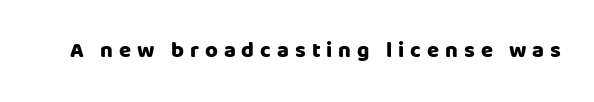
{"italic": "no", "bold": "yes", "underline": "no", "letter_spacing": "wide", "letter_spacing_em": 0.27, "glyph_px": 22}
